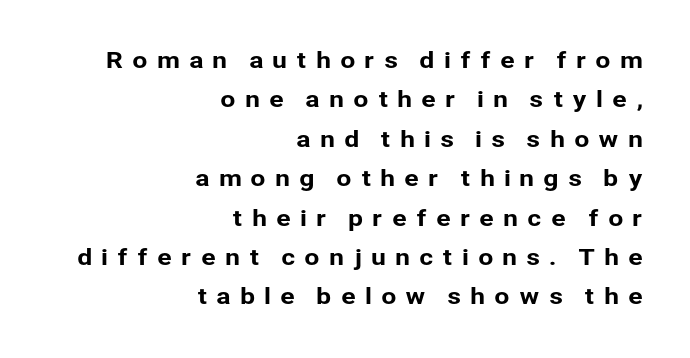
The image shows 22 px text type, upright; set right-aligned, line spacing 1.79x, unusually wide letter spacing (+0.4 em), not underlined.
